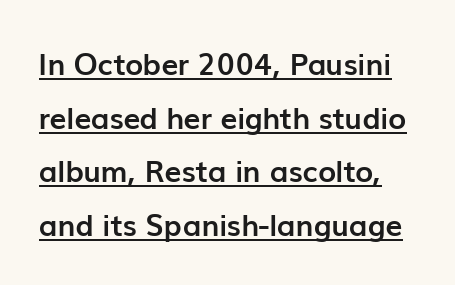
{"serif": "no", "italic": "no", "bold": "yes", "weight": "semibold", "width": "normal", "stroke_contrast": "low", "x_height": "medium", "monospaced": "no", "underline": "yes", "line_spacing_ratio": 1.79, "letter_spacing": "normal", "letter_spacing_em": 0.0, "glyph_px": 30}
